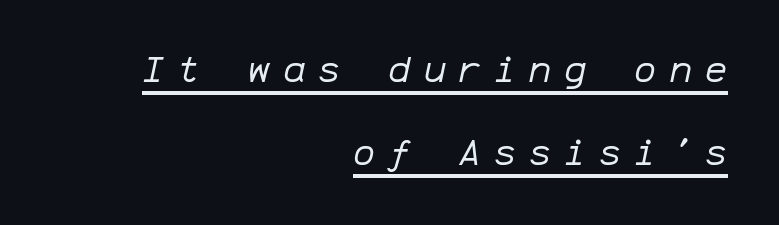
The image shows 37 px regular-weight type, italic (leaning right), monospaced; set right-aligned, loose line spacing (2.24x), unusually wide letter spacing (+0.35 em), underlined; low stroke contrast and a medium x-height.
